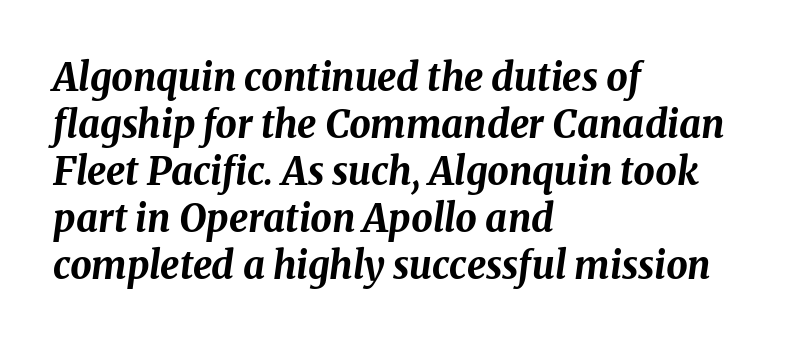
Reading down the block, your eye returns to a fixed left position each line. Looking at the ascenders, they clearly lean. Beneath every word, the page is bare. Is the type bold? Yes — the strokes are clearly thick and heavy. Note the varied advance widths — an 'i' is clearly narrower than an 'm'.
